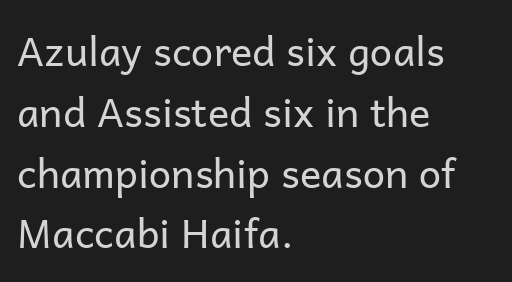
Q: Is the text bold? A: No.
Q: Is the text italic (slanted)? A: No, it is upright.
Q: Is the typeface a serif or a sans-serif typeface? A: Sans-serif.
Q: Is the text underlined? A: No.
Q: How is the paragraph aligned? A: Left-aligned.
Q: Is the spacing between letters normal or unusually wide? A: Normal.
Q: Is the spacing between lines tight, normal or loose? A: Normal.
Q: Width (condensed, normal, or wide)? A: Normal.
Q: Stroke contrast? A: Low.
Q: x-height? A: Medium.
Q: Monospaced? A: No.
